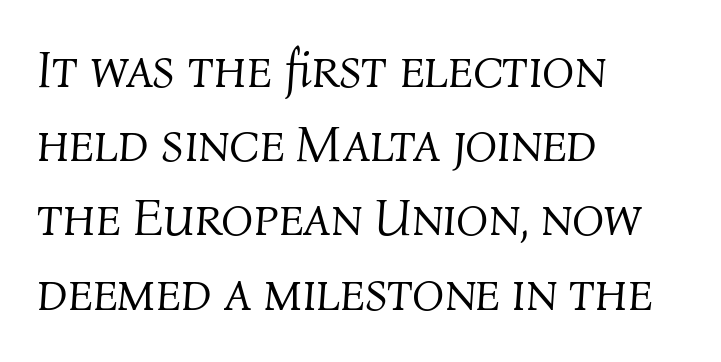
Glyph-to-glyph distance matches everyday printed text. This sample has the flowing, uneven cadence of proportional lettering. A quiet, ordinary-to-light weight characterises the typeface. Check the space under the baseline: it is left empty. The rag falls on the right side of this text block.
